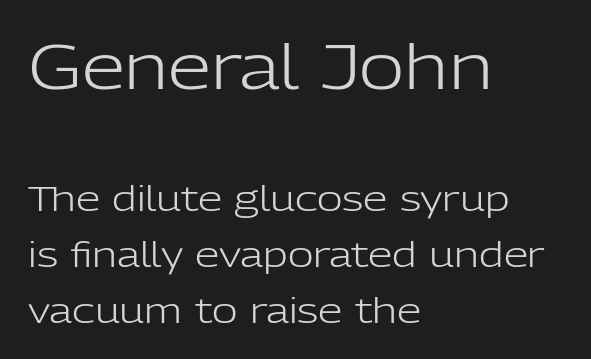
{"serif": "no", "italic": "no", "bold": "no", "weight": "light", "width": "normal", "stroke_contrast": "low", "x_height": "medium", "monospaced": "no", "underline": "no", "align": "left", "line_spacing": "normal", "line_spacing_ratio": 1.6, "letter_spacing": "normal", "letter_spacing_em": 0.0, "larger_block": "first", "size_ratio": 1.77, "glyph_px": 62}
